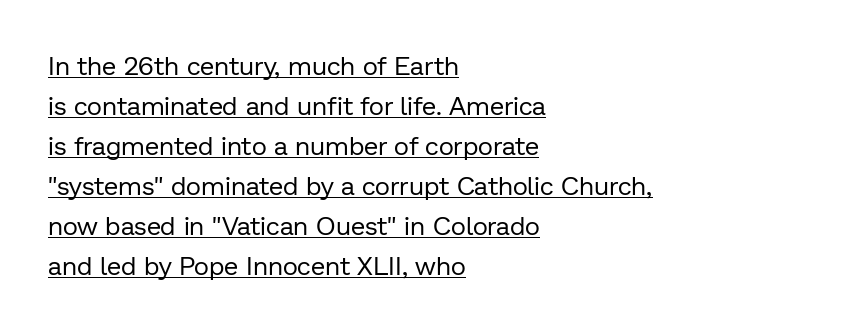
Q: Is the text bold? A: No.
Q: Is the text italic (slanted)? A: No, it is upright.
Q: Is the text underlined? A: Yes.
Q: How is the paragraph aligned? A: Left-aligned.
Q: Is the spacing between letters normal or unusually wide? A: Normal.
Q: Is the spacing between lines tight, normal or loose? A: Normal.
